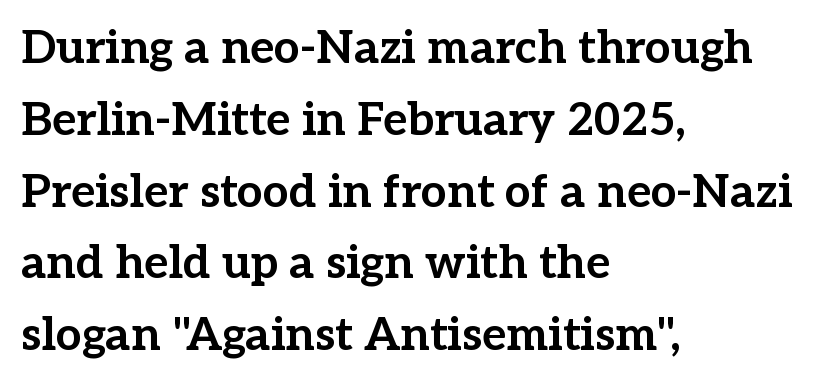
{"serif": "yes", "italic": "no", "bold": "yes", "weight": "bold", "width": "normal", "stroke_contrast": "low", "x_height": "medium", "monospaced": "no", "underline": "no", "align": "left", "line_spacing": "normal", "line_spacing_ratio": 1.56, "letter_spacing": "normal", "letter_spacing_em": 0.0, "glyph_px": 46}
